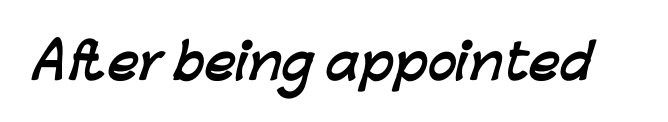
Q: Is the text bold? A: Yes.
Q: Is the typeface a serif or a sans-serif typeface? A: Sans-serif.
Q: Is the text underlined? A: No.
Q: Is the spacing between letters normal or unusually wide? A: Normal.
Q: Width (condensed, normal, or wide)? A: Normal.
Q: Stroke contrast? A: Low.
Q: x-height? A: Medium.
Q: Monospaced? A: No.
